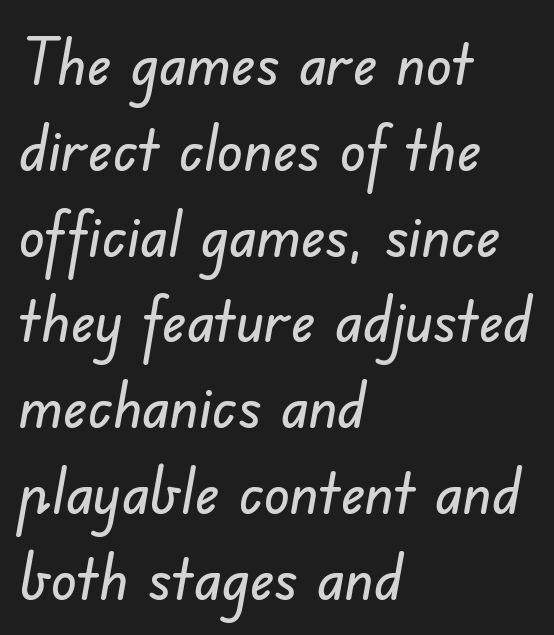
{"serif": "no", "width": "normal", "stroke_contrast": "low", "x_height": "small", "monospaced": "no", "underline": "no", "align": "left", "line_spacing": "normal", "line_spacing_ratio": 1.34, "letter_spacing": "normal", "letter_spacing_em": 0.0, "glyph_px": 64}
